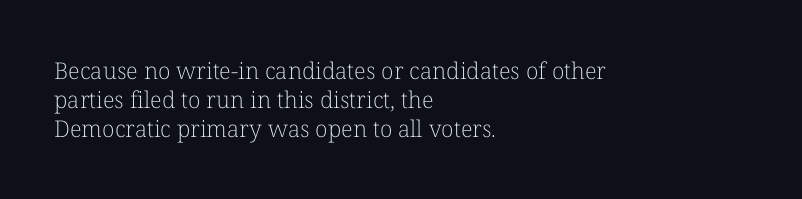
Q: Is the text bold? A: No.
Q: Is the text italic (slanted)? A: No, it is upright.
Q: Is the text underlined? A: No.
Q: How is the paragraph aligned? A: Left-aligned.
Q: Is the spacing between letters normal or unusually wide? A: Normal.
Q: Is the spacing between lines tight, normal or loose? A: Normal.
